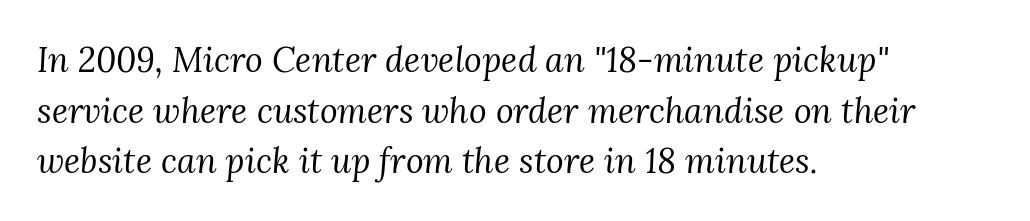
{"serif": "yes", "italic": "yes", "lean": "right", "slant_degrees": 3, "bold": "no", "weight": "regular", "width": "normal", "stroke_contrast": "medium", "x_height": "medium", "monospaced": "no", "underline": "no", "align": "left", "line_spacing": "normal", "line_spacing_ratio": 1.49, "letter_spacing": "normal", "letter_spacing_em": 0.0, "glyph_px": 34}
